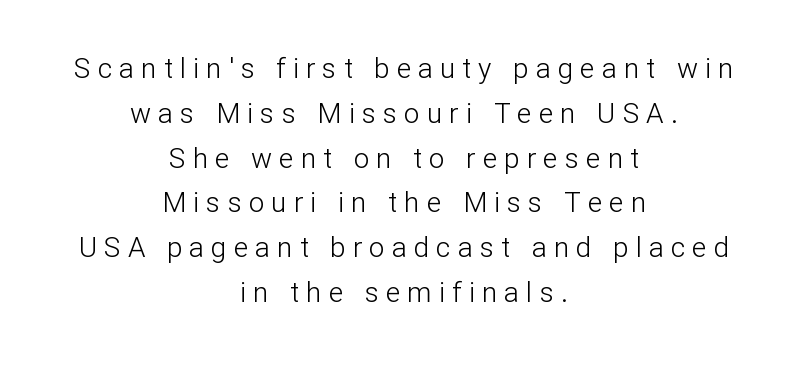
The image shows 28 px light sans-serif type, upright; set centered, normal line spacing (1.6x), unusually wide letter spacing (+0.25 em), not underlined; low stroke contrast and a medium x-height.
